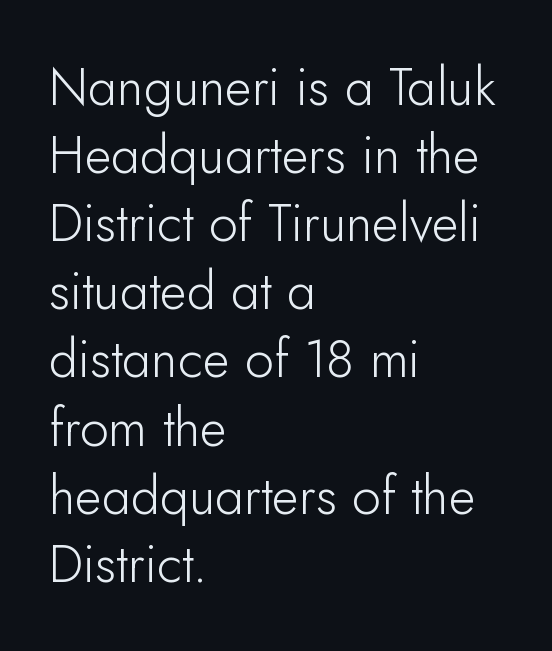
The image shows 52 px light sans-serif type, upright; set left-aligned, normal line spacing (1.31x), normal letter spacing, not underlined; low stroke contrast and a small x-height.
